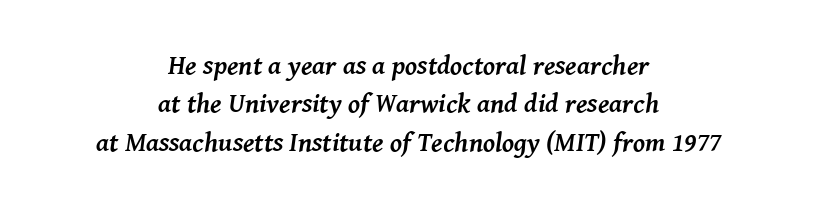
{"italic": "yes", "lean": "right", "slant_degrees": 8, "bold": "yes", "underline": "no", "align": "center", "line_spacing": "normal", "line_spacing_ratio": 1.42, "letter_spacing": "normal", "letter_spacing_em": 0.0, "glyph_px": 27}
